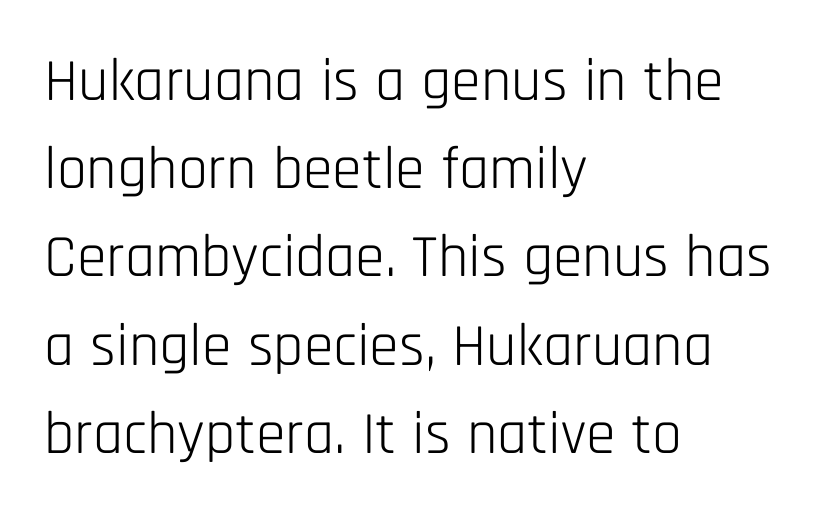
Quick note: interline space is typical. These glyphs show unthickened strokes, regular width or finer. Regarding serifs, this sample does without them. Nothing unusual about the tracking: characters are spaced as the font intends.
